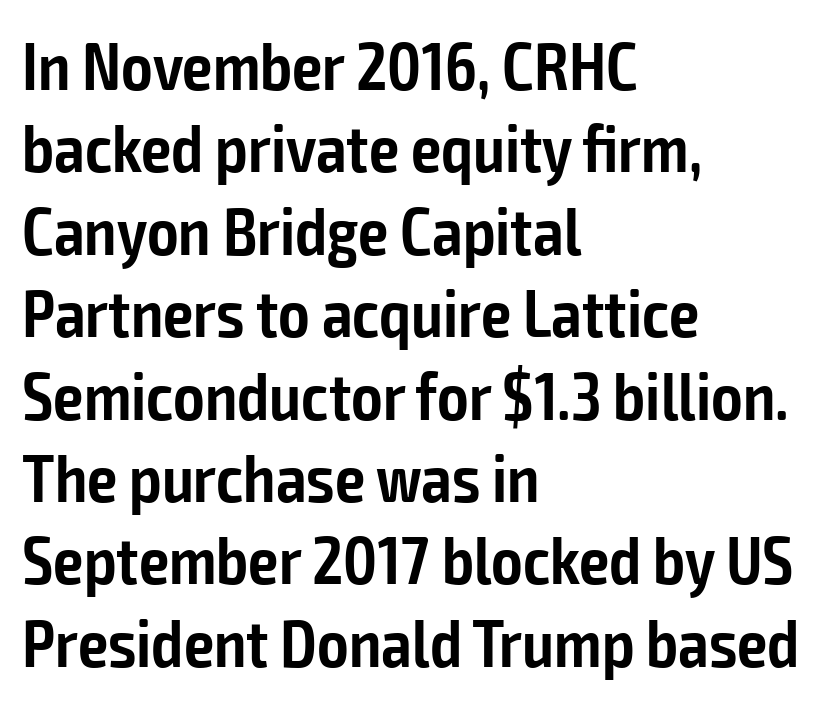
{"serif": "no", "italic": "no", "bold": "semi", "weight": "semibold", "width": "condensed", "stroke_contrast": "low", "x_height": "medium", "monospaced": "no", "underline": "no", "align": "left", "line_spacing_ratio": 1.23, "letter_spacing": "normal", "letter_spacing_em": 0.0, "glyph_px": 67}
